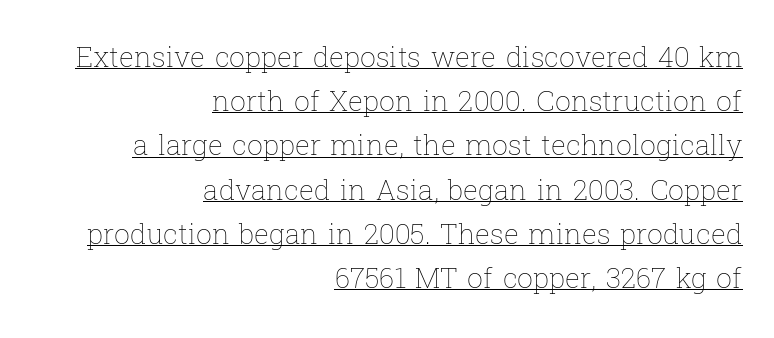
Does extra space separate the letters? No, they use regular spacing. The rendering uses natural spacing where letterforms have individual widths. Nothing heavy about these letters — not bold at all. These characters rest on top of a visible drawn line. The rendering anchors every line to the right-hand side.
